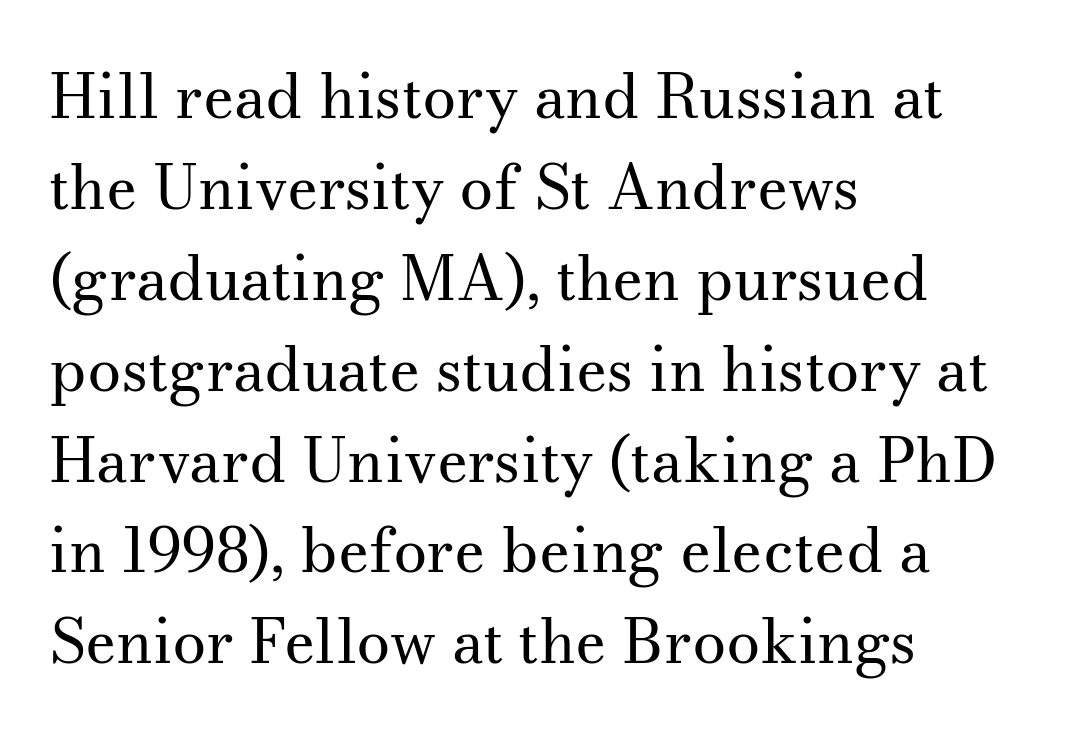
The font family rendered here belongs to the serif group. Glyph-to-glyph distance matches everyday printed text. A student would call this left alignment; a typographer would say flush left, rag right. The passage shown is not bold in any degree.
